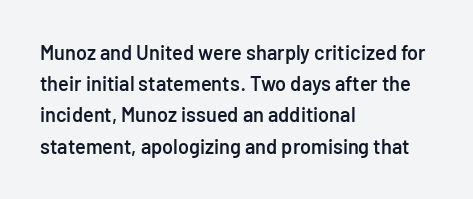
{"italic": "no", "bold": "semi", "underline": "no", "align": "left", "line_spacing": "normal", "line_spacing_ratio": 1.56, "letter_spacing": "normal", "letter_spacing_em": 0.0, "glyph_px": 20}
